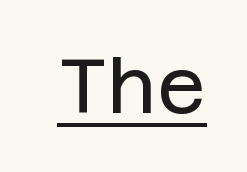
Font category for this specimen: sans-serif. In terms of posture, this sample is upright. The typesetter has applied underlining to the passage shown. How are the letters spaced? Ordinarily, with no added tracking. This is not heavy type; no bold has been used.
